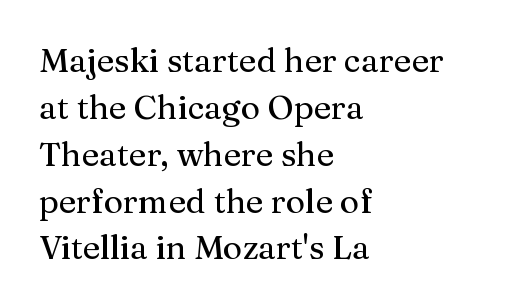
{"serif": "yes", "italic": "no", "width": "normal", "stroke_contrast": "medium", "x_height": "medium", "monospaced": "no", "underline": "no", "align": "left", "line_spacing": "normal", "line_spacing_ratio": 1.42, "letter_spacing": "normal", "letter_spacing_em": 0.0, "glyph_px": 33}
